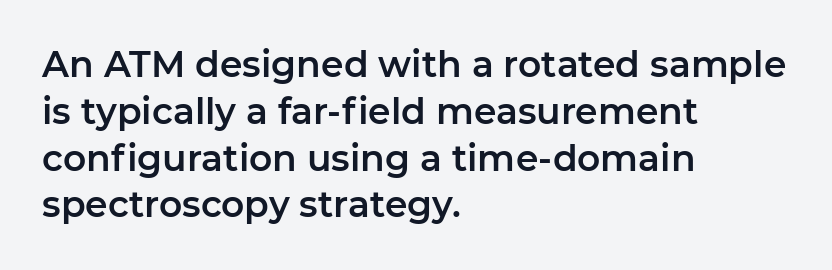
Honestly, the row spacing looks completely unremarkable. This is the regular roman posture of the typeface. Underline: absent. The horizontal fit of the characters is conventional and even.
